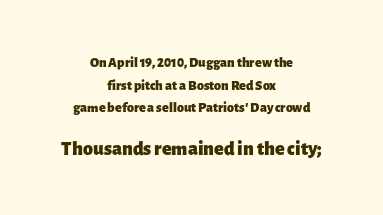
The block of text has a typical density, with ordinary space between rows. In terms of weight, the rendering is a true, heavy bold. Italic: no, the glyphs are upright roman. Between one letter and the next there's only the usual sliver of space. Any mark beneath the type? The region is blank. You get the small type first, then a jump to larger type.
